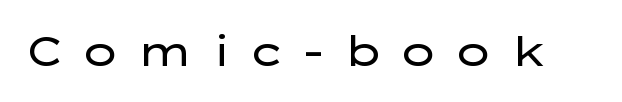
Q: Is the text bold? A: No.
Q: Is the text italic (slanted)? A: No, it is upright.
Q: Is the typeface a serif or a sans-serif typeface? A: Sans-serif.
Q: Is the text underlined? A: No.
Q: Is the spacing between letters normal or unusually wide? A: Unusually wide.
Q: Width (condensed, normal, or wide)? A: Wide.
Q: Stroke contrast? A: Low.
Q: x-height? A: Medium.
Q: Monospaced? A: No.
